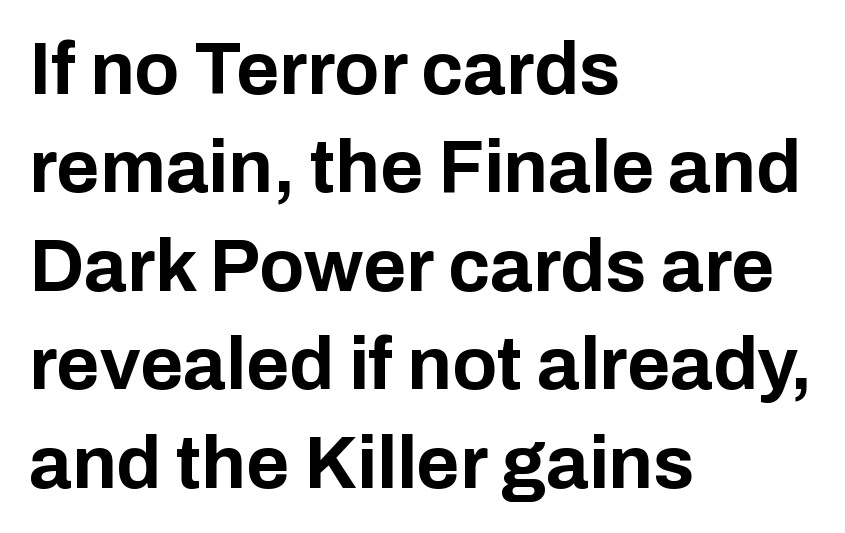
Typographically, this falls in the sans-serif category. You could not count columns in this text — the font is proportionally spaced. Teacher's note: observe the even left margin — that is flush-left alignment. Nobody touched the tracking dial on this one.
